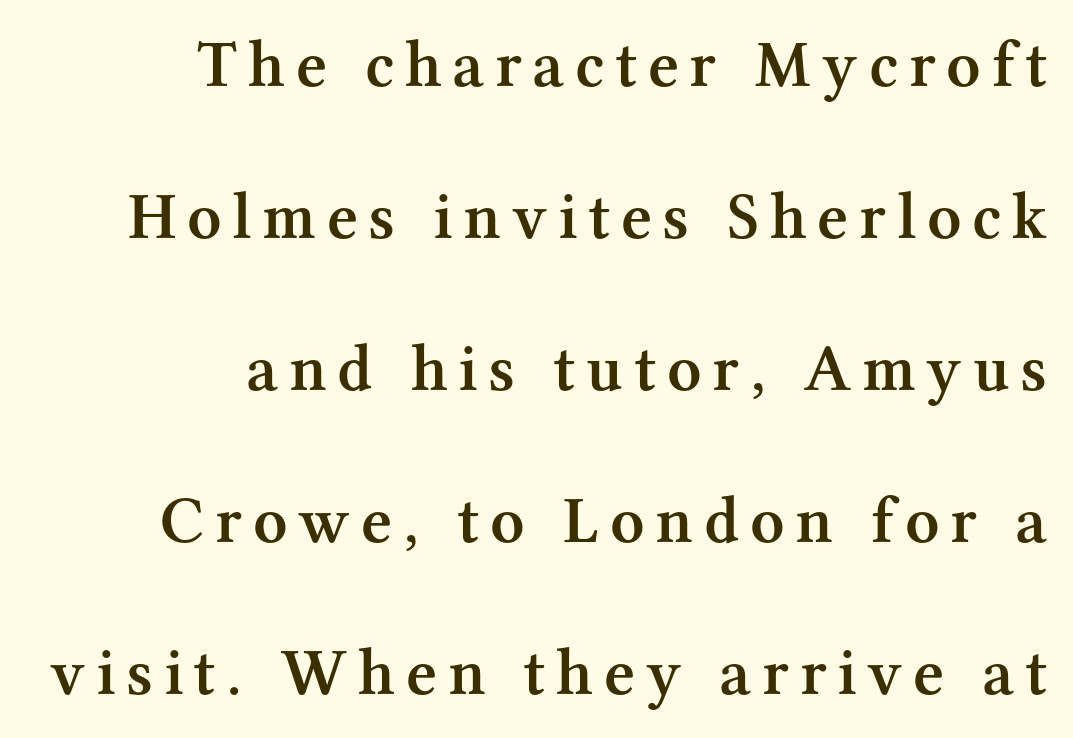
This rendering employs a face with finishing strokes, i.e., a serif. Honestly, the rows look like they've been pulled way apart. The compositor pushed each line to the right boundary. Check the space under the baseline: it is left empty.
